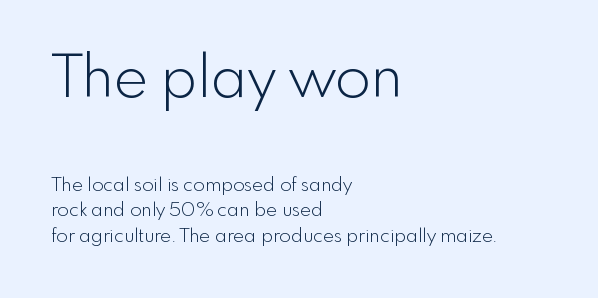
The image shows 58 px light sans-serif type, upright; set left-aligned, normal line spacing (1.35x), normal letter spacing, not underlined; the first (top) block is 3.05x larger; a small x-height.
